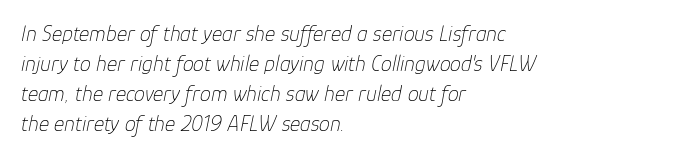
{"italic": "yes", "lean": "right", "slant_degrees": 12, "bold": "no", "underline": "no", "align": "left", "line_spacing": "normal", "line_spacing_ratio": 1.36, "letter_spacing": "normal", "letter_spacing_em": 0.0, "glyph_px": 22}
